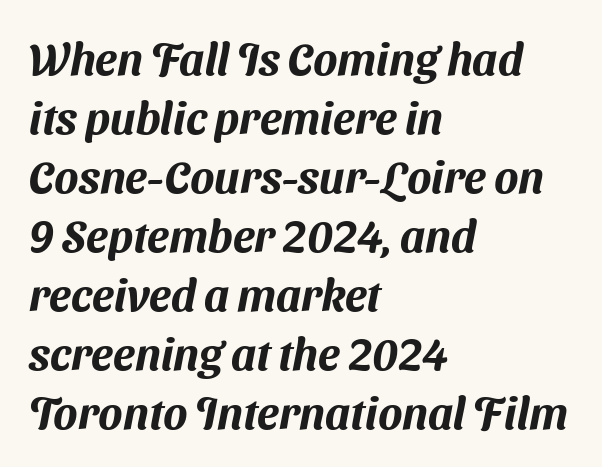
The image shows 45 px sans-serif type; set left-aligned, normal line spacing (1.31x), normal letter spacing, not underlined; medium stroke contrast and a medium x-height.
